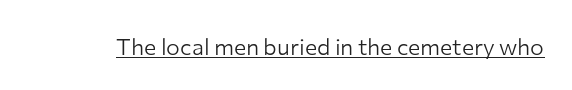
Q: Is the text bold? A: No.
Q: Is the text italic (slanted)? A: No, it is upright.
Q: Is the text underlined? A: Yes.
Q: Is the spacing between letters normal or unusually wide? A: Normal.
